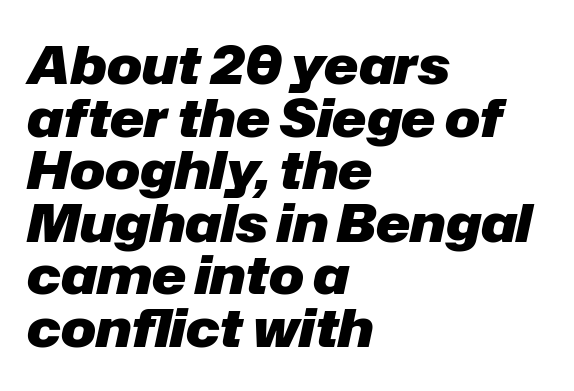
{"italic": "yes", "lean": "right", "slant_degrees": 12, "bold": "yes", "weight": "heavy", "width": "normal", "stroke_contrast": "low", "x_height": "medium", "monospaced": "no", "underline": "no", "align": "left", "line_spacing": "tight", "line_spacing_ratio": 1.01, "letter_spacing": "normal", "letter_spacing_em": 0.0, "glyph_px": 52}
